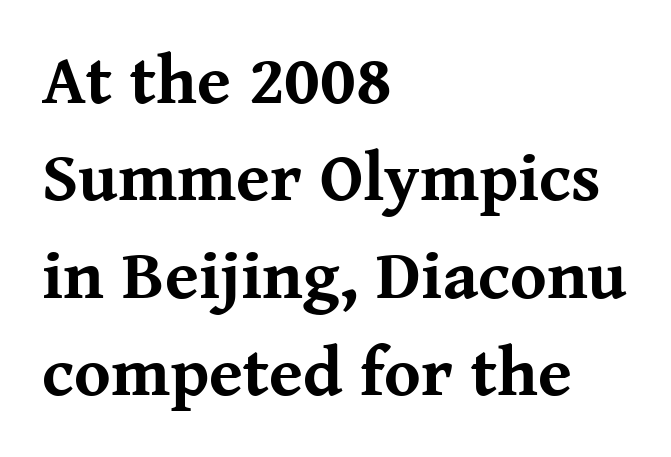
{"serif": "yes", "italic": "no", "bold": "yes", "weight": "bold", "width": "normal", "stroke_contrast": "medium", "x_height": "medium", "monospaced": "no", "underline": "no", "align": "left", "line_spacing": "normal", "line_spacing_ratio": 1.41, "letter_spacing": "normal", "letter_spacing_em": 0.0, "glyph_px": 69}
